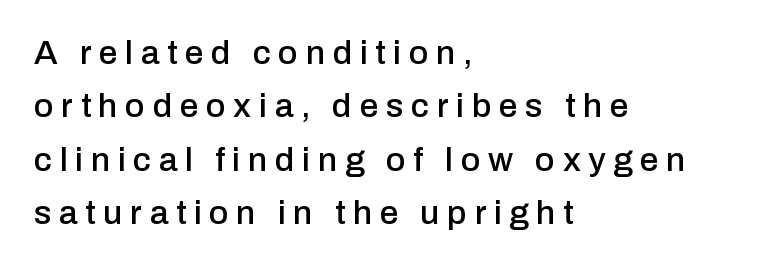
The lines in this sample share a left origin and differ only in where they stop. The font's upright variant was chosen for this text. The tracking reads as deliberately expanded to a designer's eye. The passage shown is typed in a proportional face where columns would drift.
